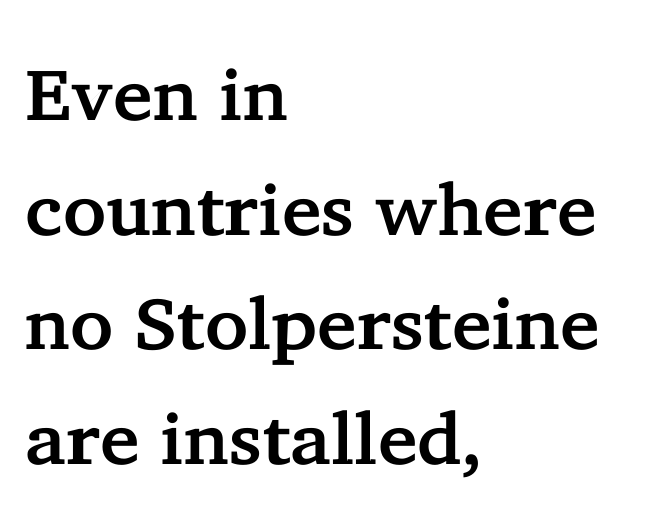
Q: Is the text italic (slanted)? A: No, it is upright.
Q: Is the typeface a serif or a sans-serif typeface? A: Serif.
Q: Is the text underlined? A: No.
Q: How is the paragraph aligned? A: Left-aligned.
Q: Is the spacing between letters normal or unusually wide? A: Normal.
Q: Is the spacing between lines tight, normal or loose? A: Normal.
Q: Width (condensed, normal, or wide)? A: Normal.
Q: Stroke contrast? A: Low.
Q: x-height? A: Medium.
Q: Monospaced? A: No.
